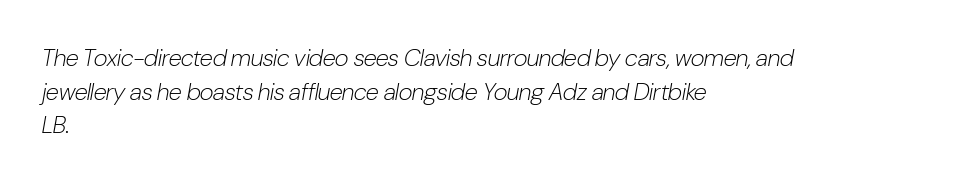
The image shows 24 px text type, italic (leaning right); set left-aligned, normal line spacing (1.4x), normal letter spacing, not underlined.
